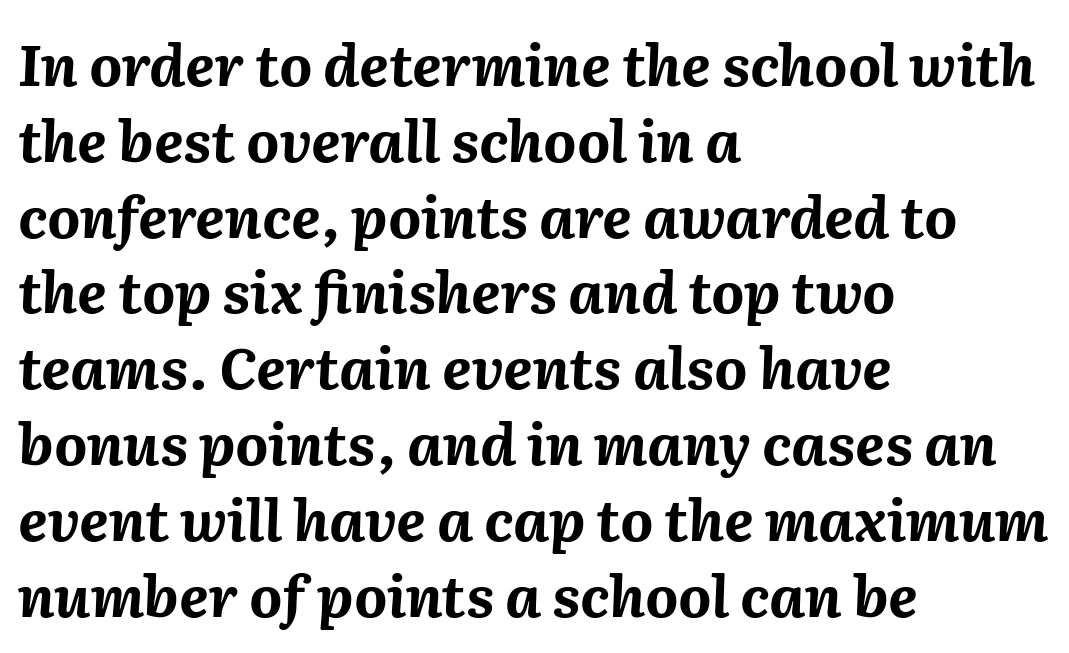
Standard letterfit; no display-style spreading of the glyphs. Check the space under the baseline: it is left empty. These lines are rendered in a variable-pitch font. Quick note: interline space is typical. Thick stems and heavy bowls — unmistakably bold.
